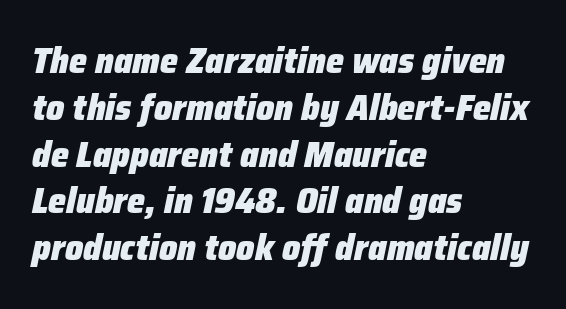
The image shows 36 px heavy type, italic (leaning right); set left-aligned, normal line spacing (1.3x), normal letter spacing, not underlined; low stroke contrast and a medium x-height.
